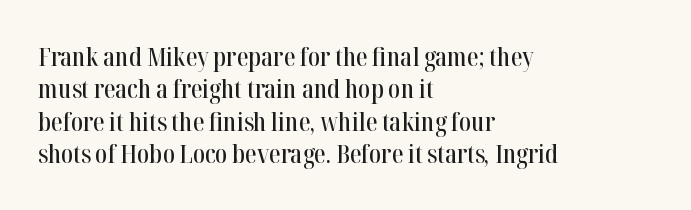
Q: Is the text italic (slanted)? A: No, it is upright.
Q: Is the text underlined? A: No.
Q: How is the paragraph aligned? A: Left-aligned.
Q: Is the spacing between letters normal or unusually wide? A: Normal.
Q: Is the spacing between lines tight, normal or loose? A: Normal.
